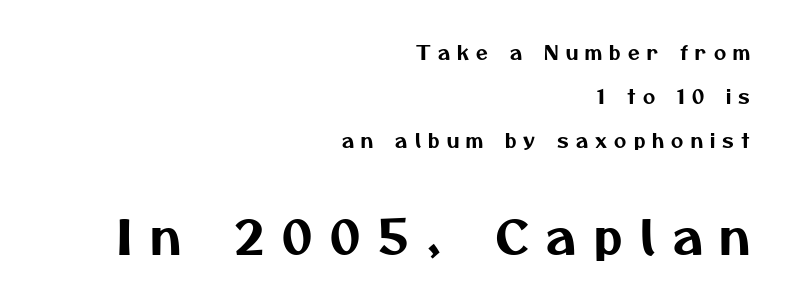
Vertically, the passage feels expansive, rows floating well apart. No word sits above an underline. A typesetter would call this heavily tracked-out type. The passage is arranged like a letterhead date or caption credit — flush right.
